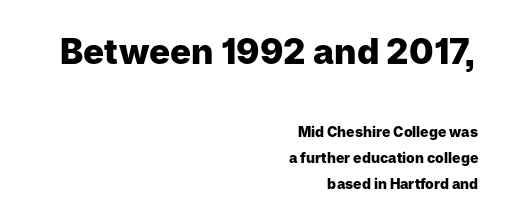
The image shows 35 px heavy sans-serif type, upright; set right-aligned, line spacing 1.85x, normal letter spacing, not underlined; the first (top) block is 2.5x larger; low stroke contrast and a medium x-height.
